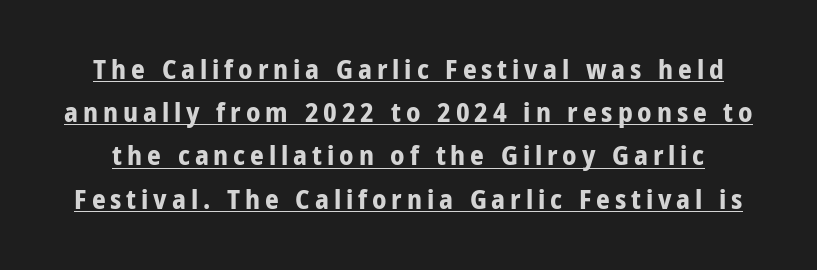
The image shows 27 px bold type, upright; set normal line spacing (1.6x), underlined.
